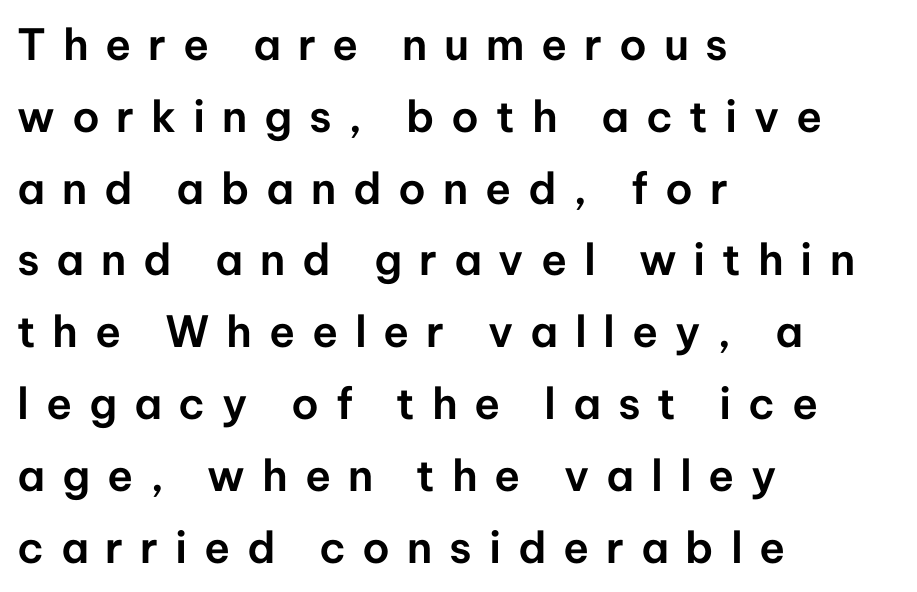
The image shows 43 px sans-serif type, upright; set left-aligned, normal line spacing (1.67x), unusually wide letter spacing (+0.39 em), not underlined; low stroke contrast and a medium x-height.
